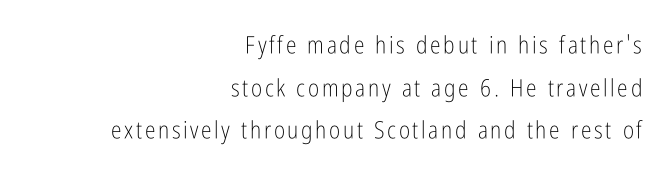
The characters are drawn with everyday or finer stroke widths. The lines in this sample share a right terminus and differ only in where they begin. Check the space under the baseline: it is left empty. Italic: no, the glyphs are upright roman.
